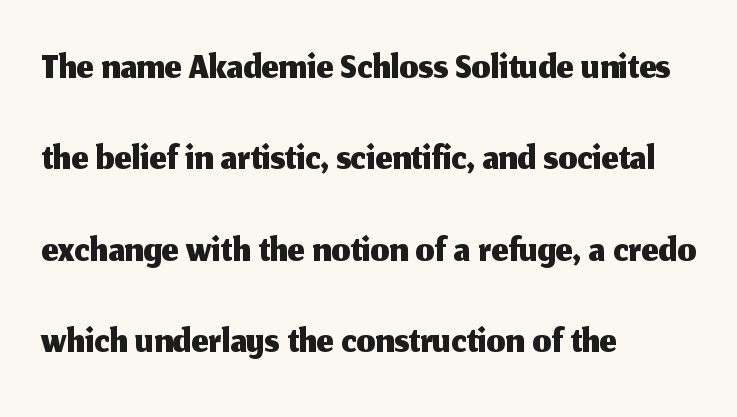
This sample has the flowing, uneven cadence of proportional lettering. Check under the words: just untouched page. The text block is weighted toward the left margin, trailing off unevenly rightward. Glyph-to-glyph distance matches everyday printed text. To sum up the face: it is a sans, with no serifs. How would I describe the line gaps? Plain and ordinary.
